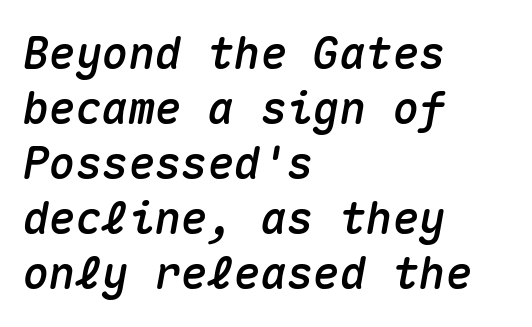
Q: Is the text italic (slanted)? A: Yes, it leans right by about 10 degrees.
Q: Is the text underlined? A: No.
Q: How is the paragraph aligned? A: Left-aligned.
Q: Is the spacing between letters normal or unusually wide? A: Normal.
Q: Is the spacing between lines tight, normal or loose? A: Normal.
Q: Width (condensed, normal, or wide)? A: Normal.
Q: Stroke contrast? A: Medium.
Q: x-height? A: Medium.
Q: Monospaced? A: Yes.
